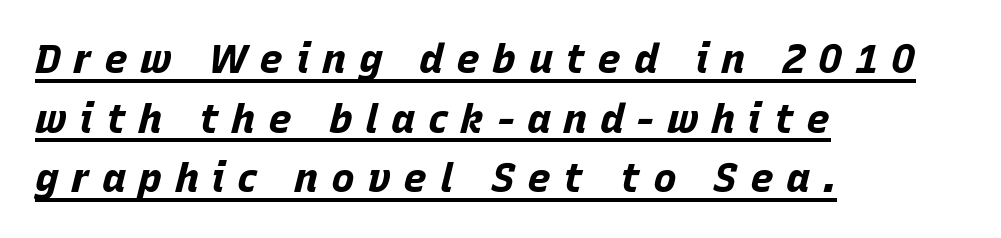
The image shows 40 px bold type, italic (leaning right); set left-aligned, normal line spacing (1.49x), unusually wide letter spacing (+0.31 em), underlined; low stroke contrast and a large x-height.
